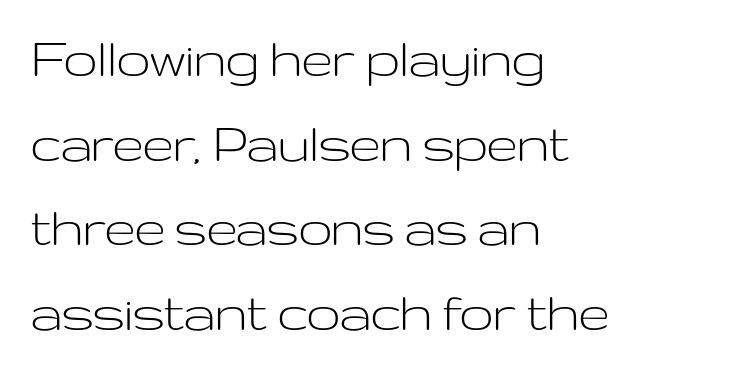
{"serif": "no", "italic": "no", "bold": "no", "weight": "light", "width": "wide", "stroke_contrast": "low", "x_height": "medium", "monospaced": "no", "underline": "no", "align": "left", "line_spacing": "normal", "line_spacing_ratio": 1.41, "letter_spacing": "normal", "letter_spacing_em": 0.0, "glyph_px": 60}
